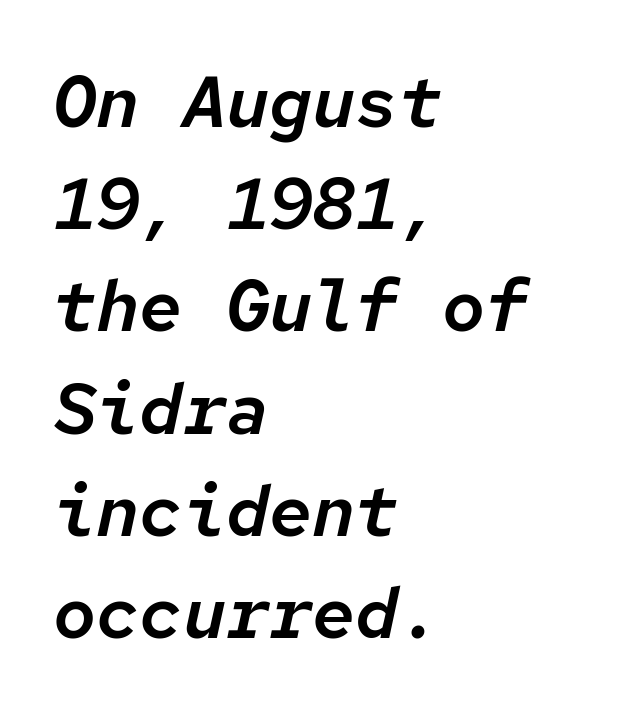
{"italic": "yes", "lean": "right", "slant_degrees": 12, "width": "normal", "stroke_contrast": "low", "x_height": "medium", "monospaced": "yes", "underline": "no", "align": "left", "line_spacing": "normal", "line_spacing_ratio": 1.42, "letter_spacing": "normal", "letter_spacing_em": 0.0, "glyph_px": 72}
